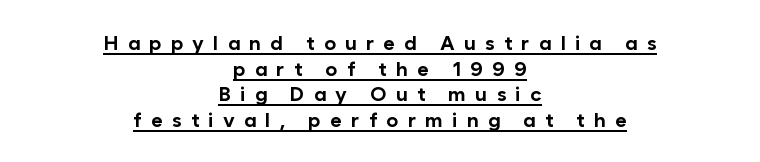
{"italic": "no", "bold": "yes", "underline": "yes", "align": "center", "line_spacing": "normal", "line_spacing_ratio": 1.28, "letter_spacing": "wide", "letter_spacing_em": 0.46, "glyph_px": 20}
